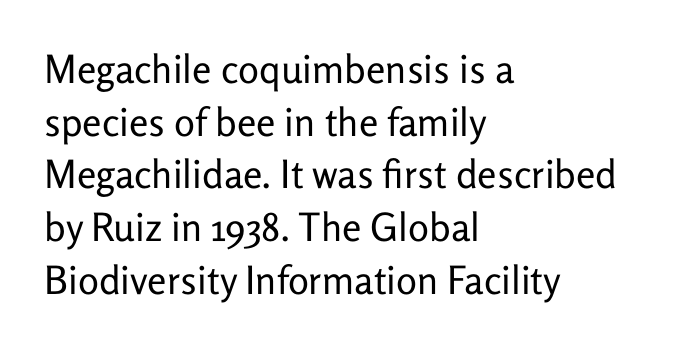
The image shows 39 px regular-weight sans-serif type, upright; set left-aligned, normal line spacing (1.35x), normal letter spacing, not underlined; low stroke contrast and a medium x-height.
